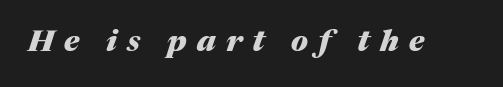
The image shows 30 px heavy type, italic (leaning right); set unusually wide letter spacing (+0.34 em), not underlined; medium stroke contrast and a medium x-height.
